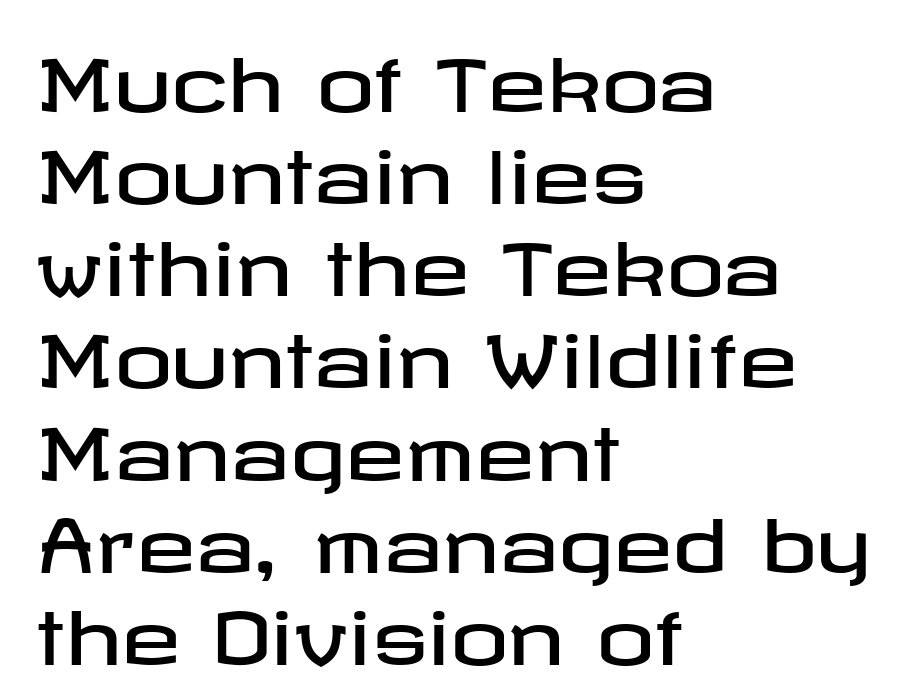
{"serif": "no", "italic": "no", "width": "wide", "stroke_contrast": "low", "x_height": "medium", "underline": "no", "align": "left", "line_spacing": "normal", "line_spacing_ratio": 1.28, "letter_spacing": "normal", "letter_spacing_em": 0.0, "glyph_px": 72}
